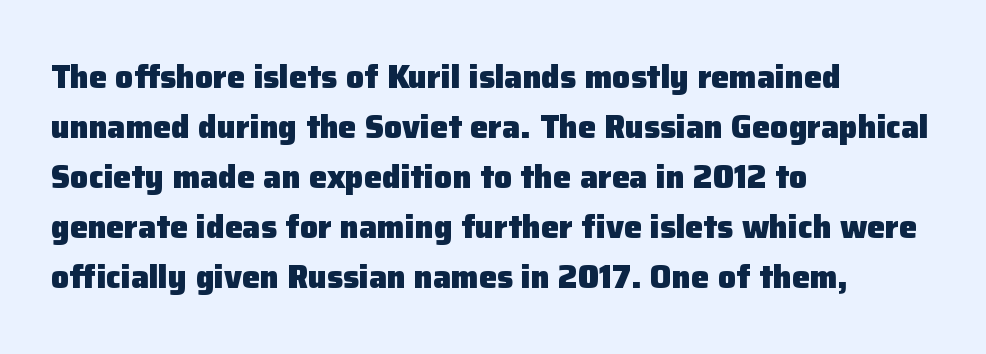
The image shows 32 px heavy sans-serif type, upright; set left-aligned, normal line spacing (1.56x), normal letter spacing, not underlined; low stroke contrast and a medium x-height.
